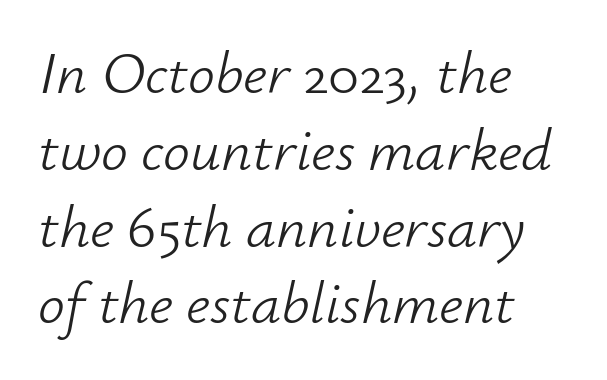
Baseline-to-baseline distance is the conventional proportion of letter height. Letters have the restrained weight of plain body copy at most. The space beneath each line is pristine and unruled. Looks like regular typesetting: each glyph gets only the width it needs. Is the letter spacing exaggerated? No — it looks like the ordinary default. Looking at the ascenders, they clearly lean.
